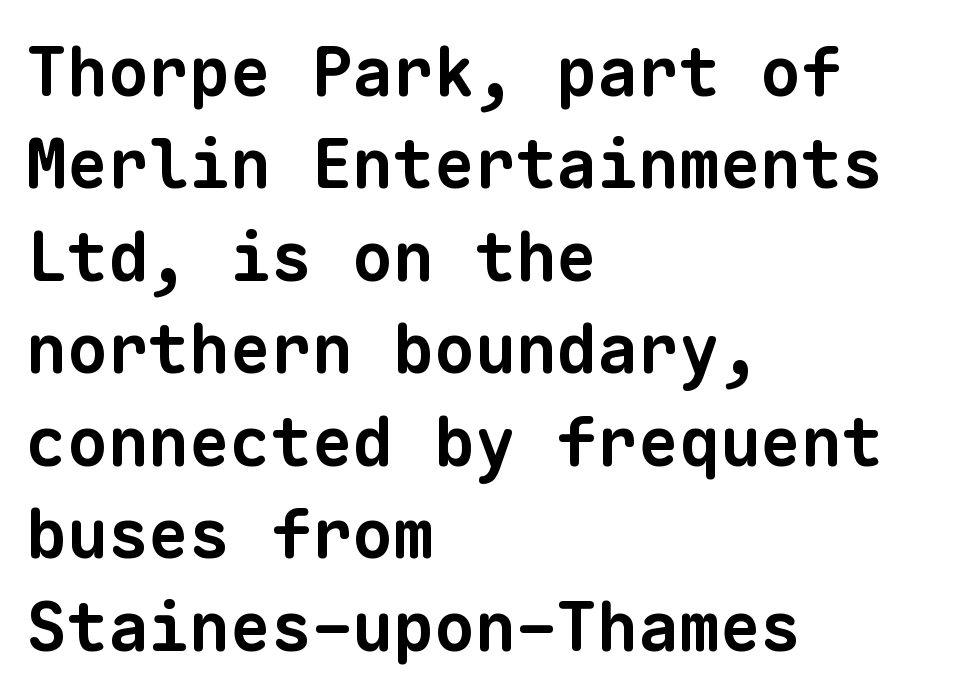
Q: Is the text bold? A: Yes.
Q: Is the typeface a serif or a sans-serif typeface? A: Sans-serif.
Q: Is the text underlined? A: No.
Q: How is the paragraph aligned? A: Left-aligned.
Q: Is the spacing between letters normal or unusually wide? A: Normal.
Q: Is the spacing between lines tight, normal or loose? A: Normal.
Q: Width (condensed, normal, or wide)? A: Normal.
Q: Stroke contrast? A: Low.
Q: x-height? A: Medium.
Q: Monospaced? A: Yes.
